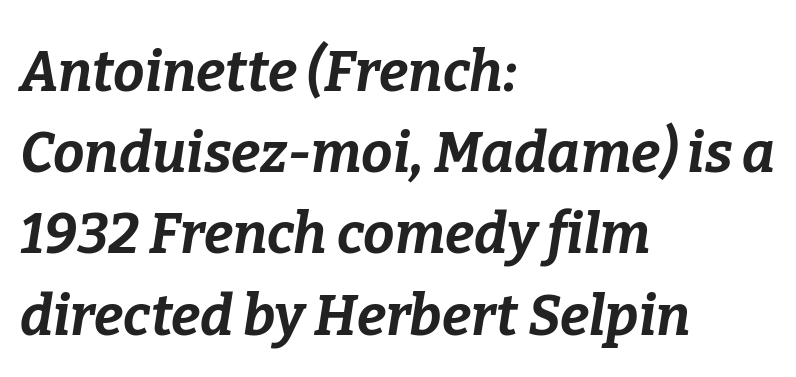
The image shows 56 px bold type, italic (leaning right); set left-aligned, normal line spacing (1.45x), normal letter spacing, not underlined; low stroke contrast and a medium x-height.
